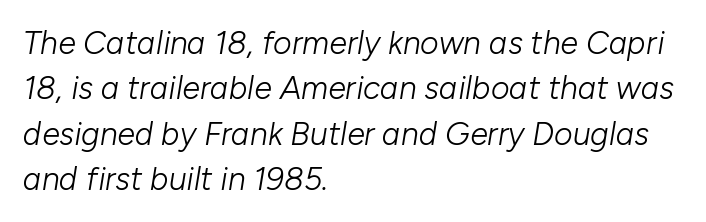
Q: Is the text bold? A: No.
Q: Is the text italic (slanted)? A: Yes, it leans right by about 10 degrees.
Q: Is the text underlined? A: No.
Q: How is the paragraph aligned? A: Left-aligned.
Q: Is the spacing between letters normal or unusually wide? A: Normal.
Q: Is the spacing between lines tight, normal or loose? A: Normal.
Q: Width (condensed, normal, or wide)? A: Normal.
Q: Stroke contrast? A: Low.
Q: x-height? A: Medium.
Q: Monospaced? A: No.
